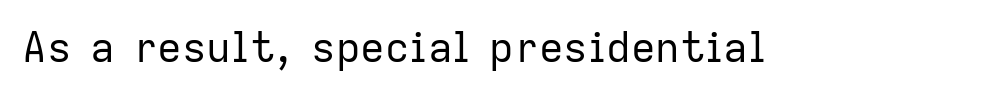
The strip under each line holds only bare page. Summary of weight: not heavy and not bold. Do the letters lean? They stand straight. A typesetter would call this zero additional tracking. Note: no serifs on the glyphs.
